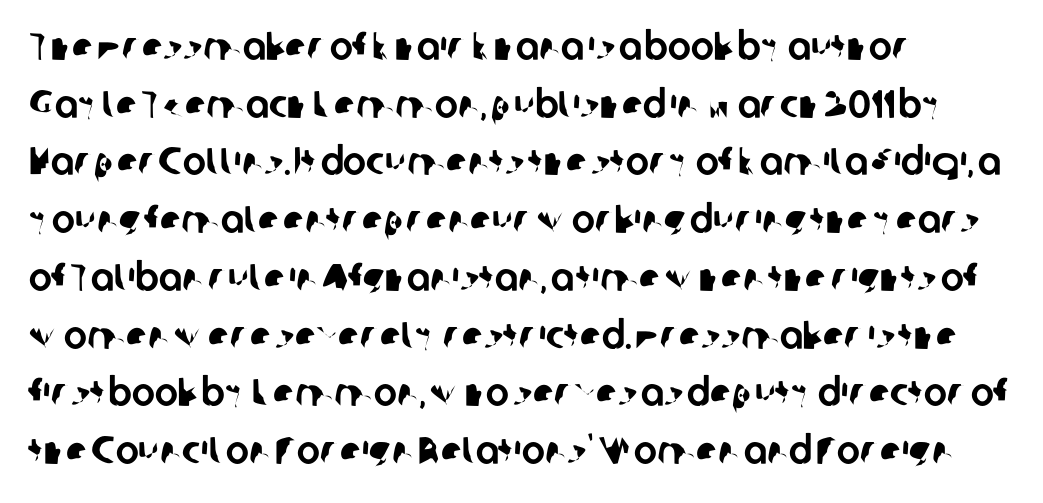
The image shows 39 px sans-serif type; set left-aligned, normal line spacing (1.48x), normal letter spacing, not underlined; low stroke contrast and a medium x-height.
